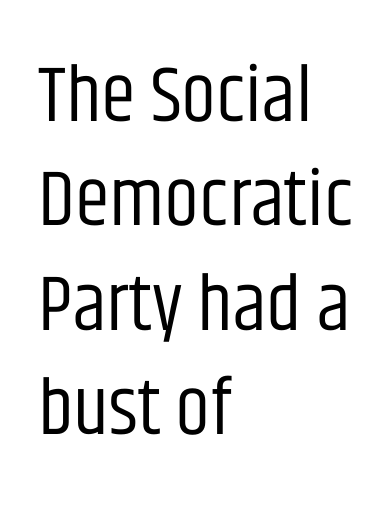
This rendering uses left alignment, leaving the right contour irregular. Do the characters align in a grid? No, the font is proportional. Observe the absence of serifs on each vertical stroke in this sample. No word sits above an underline.
